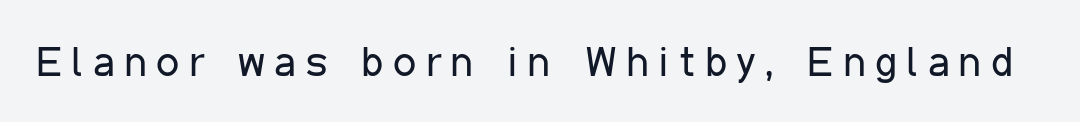
Q: Is the text bold? A: No.
Q: Is the text italic (slanted)? A: No, it is upright.
Q: Is the typeface a serif or a sans-serif typeface? A: Sans-serif.
Q: Is the text underlined? A: No.
Q: Is the spacing between letters normal or unusually wide? A: Unusually wide.
Q: Width (condensed, normal, or wide)? A: Condensed.
Q: Stroke contrast? A: Low.
Q: x-height? A: Medium.
Q: Monospaced? A: No.
